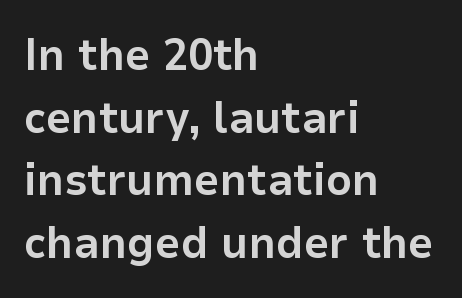
The image shows 45 px bold sans-serif type, upright; set left-aligned, normal line spacing (1.39x), normal letter spacing, not underlined; low stroke contrast and a medium x-height.
